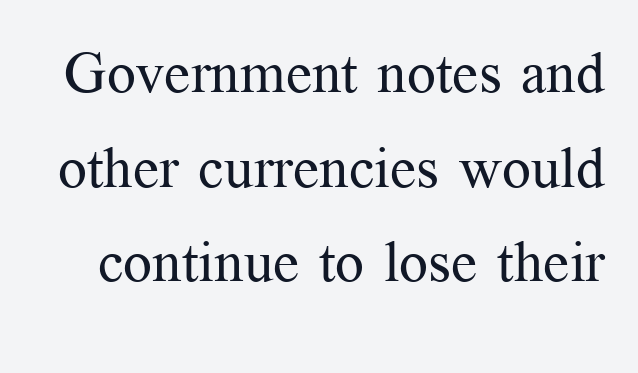
Q: Is the text bold? A: No.
Q: Is the text italic (slanted)? A: No, it is upright.
Q: Is the typeface a serif or a sans-serif typeface? A: Serif.
Q: Is the text underlined? A: No.
Q: Is the spacing between letters normal or unusually wide? A: Normal.
Q: Is the spacing between lines tight, normal or loose? A: Normal.
Q: Width (condensed, normal, or wide)? A: Normal.
Q: Stroke contrast? A: Medium.
Q: x-height? A: Medium.
Q: Monospaced? A: No.
